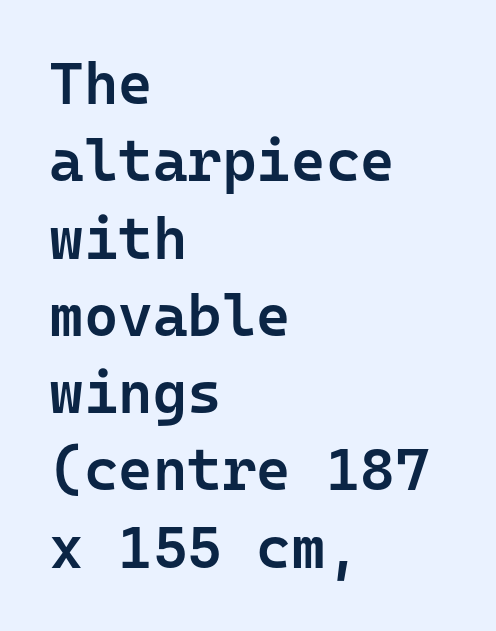
Is this a fixed-width face? Yes — each glyph sits in an identical cell. The tracking reads as untouched default to a designer's eye. Quick note: underline off. Every character sits straight up, as roman type does. Emphasis by weight is partial: semibold. You can tell from the bare stems that sans-serif type was used.
